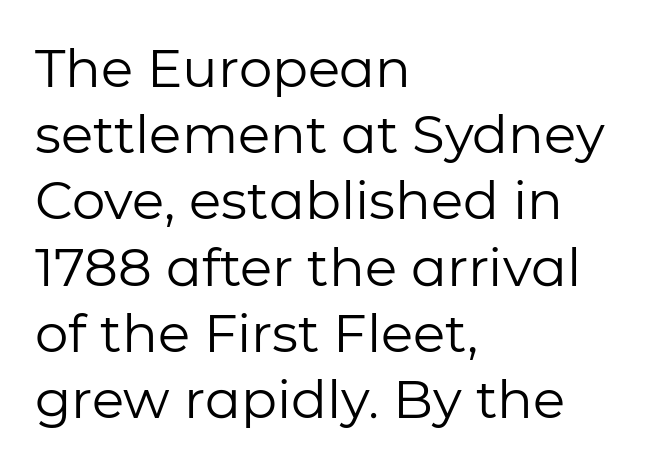
The face used here is a sans, in the tradition of grotesques and geometrics. Here the designer chose a conventional face with non-uniform glyph widths. The rows are spaced the way most documents space them. Lines of text with bare space underneath. Line beginnings align vertically; line endings do not.
